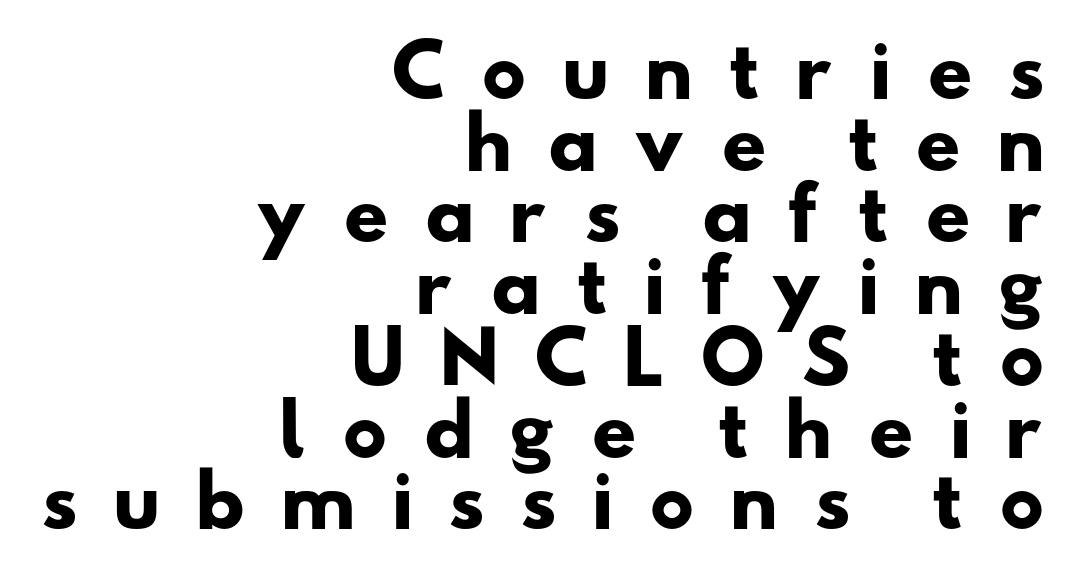
Q: Is the text bold? A: Yes.
Q: Is the typeface a serif or a sans-serif typeface? A: Sans-serif.
Q: Is the text underlined? A: No.
Q: How is the paragraph aligned? A: Right-aligned.
Q: Is the spacing between letters normal or unusually wide? A: Unusually wide.
Q: Is the spacing between lines tight, normal or loose? A: Tight.
Q: Width (condensed, normal, or wide)? A: Wide.
Q: Stroke contrast? A: Low.
Q: x-height? A: Small.
Q: Monospaced? A: No.
